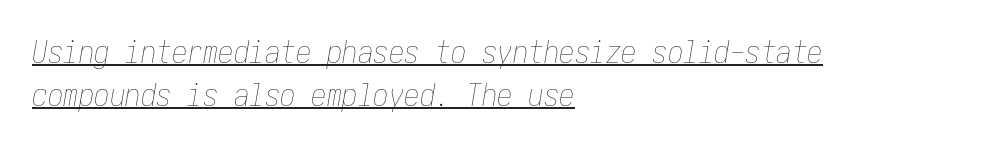
The image shows 31 px thin, condensed type, italic (leaning right); set left-aligned, normal line spacing (1.39x), normal letter spacing, underlined; low stroke contrast and a medium x-height.
